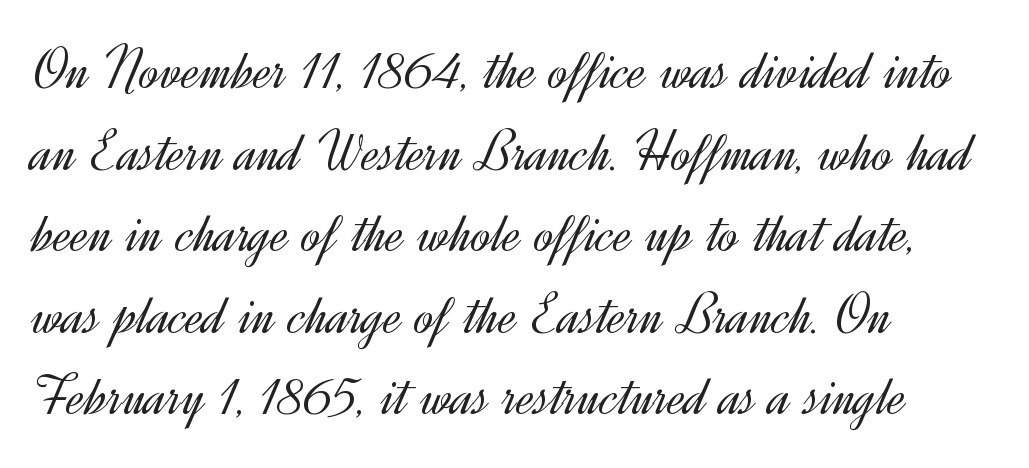
Type without underlining. Letters have the restrained weight of plain body copy at most. The type is set solid horizontally, with unmodified tracking.
